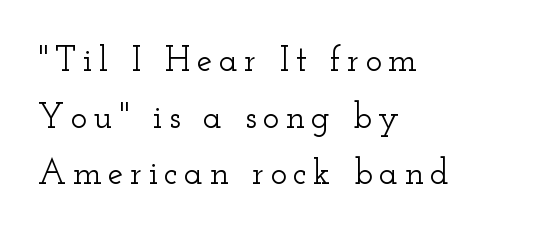
Q: Is the text italic (slanted)? A: No, it is upright.
Q: Is the typeface a serif or a sans-serif typeface? A: Serif.
Q: Is the text underlined? A: No.
Q: How is the paragraph aligned? A: Left-aligned.
Q: Is the spacing between lines tight, normal or loose? A: Normal.
Q: Width (condensed, normal, or wide)? A: Wide.
Q: Stroke contrast? A: Low.
Q: x-height? A: Small.
Q: Monospaced? A: No.
